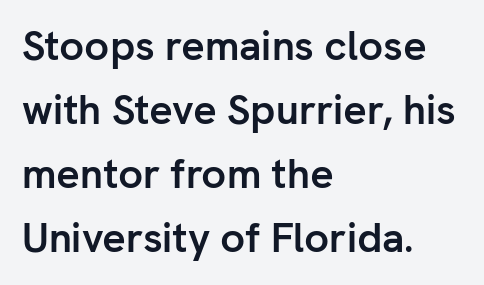
Nothing sits at the stroke ends, so this counts as sans-serif. Vertically, the passage feels balanced, rows spaced as you'd expect. The passage shown has conventional tracking throughout. Honestly, there is no underline to notice here at all.
